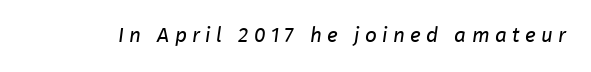
Q: Is the text bold? A: No.
Q: Is the text underlined? A: No.
Q: Is the spacing between letters normal or unusually wide? A: Unusually wide.
